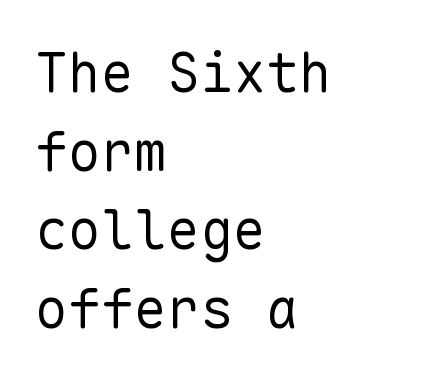
{"serif": "no", "italic": "no", "bold": "no", "weight": "regular", "width": "normal", "stroke_contrast": "low", "x_height": "medium", "monospaced": "yes", "underline": "no", "align": "left", "line_spacing": "normal", "line_spacing_ratio": 1.43, "letter_spacing": "normal", "letter_spacing_em": 0.0, "glyph_px": 55}
